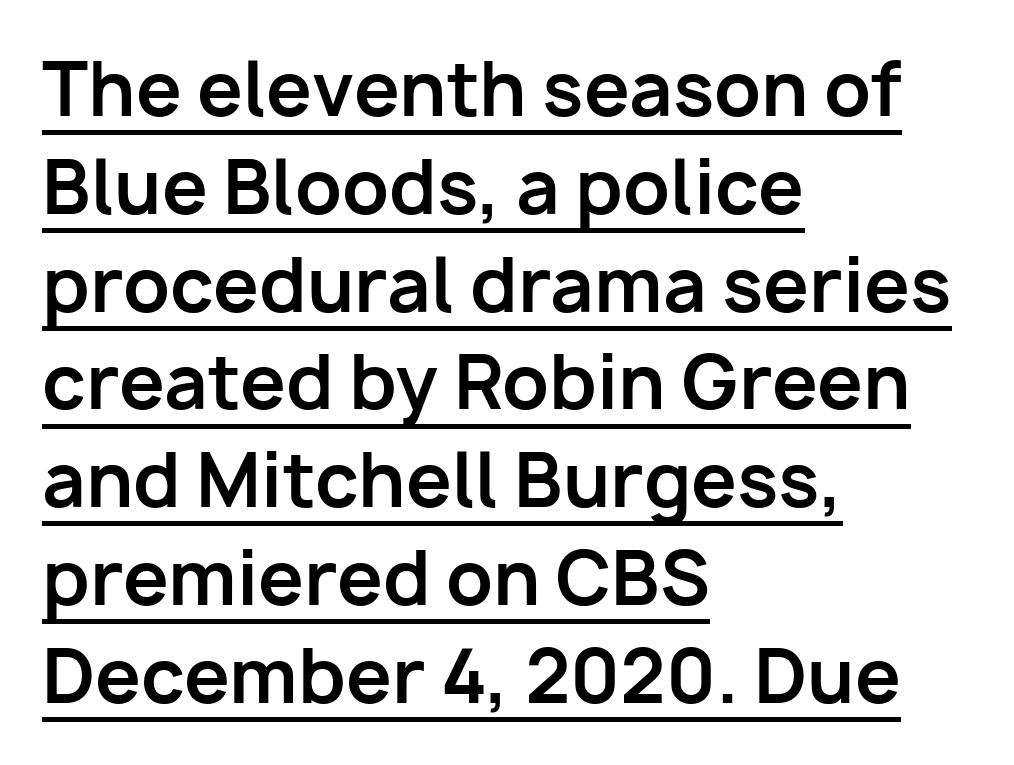
{"serif": "no", "italic": "no", "bold": "yes", "weight": "bold", "width": "normal", "stroke_contrast": "low", "x_height": "medium", "monospaced": "no", "underline": "yes", "align": "left", "line_spacing": "normal", "line_spacing_ratio": 1.34, "letter_spacing": "normal", "letter_spacing_em": 0.0, "glyph_px": 73}
